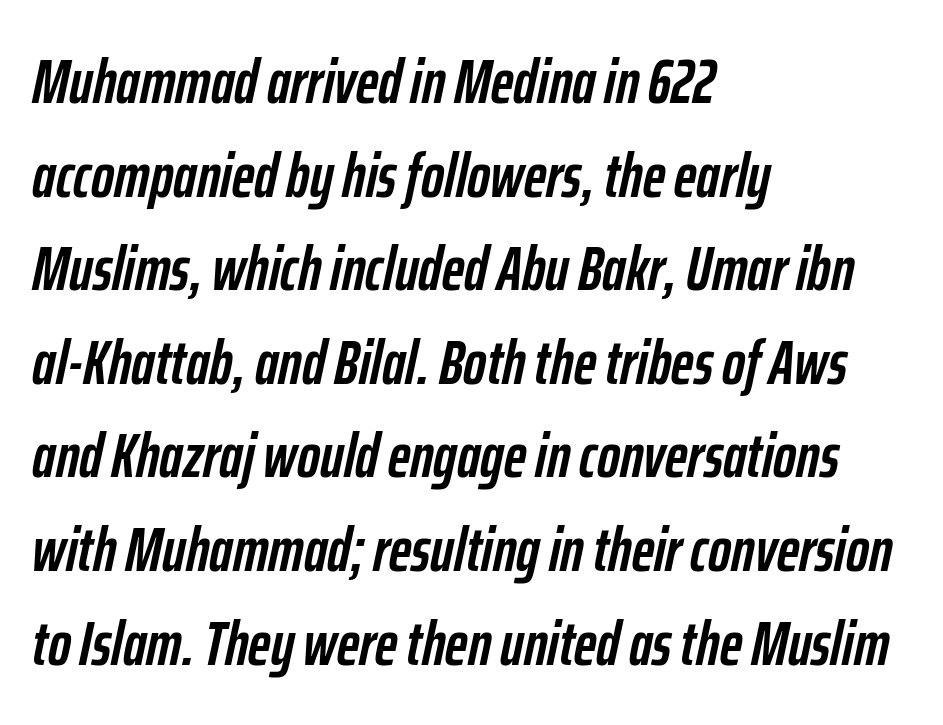
Looks like regular typesetting: each glyph gets only the width it needs. The gaps between neighbouring characters are ordinary and unremarkable. The strokes are fattened all the way to bold. The space directly below the letters is spotless. Leftover space on each line is placed entirely after the last word. Quick note: italic.
